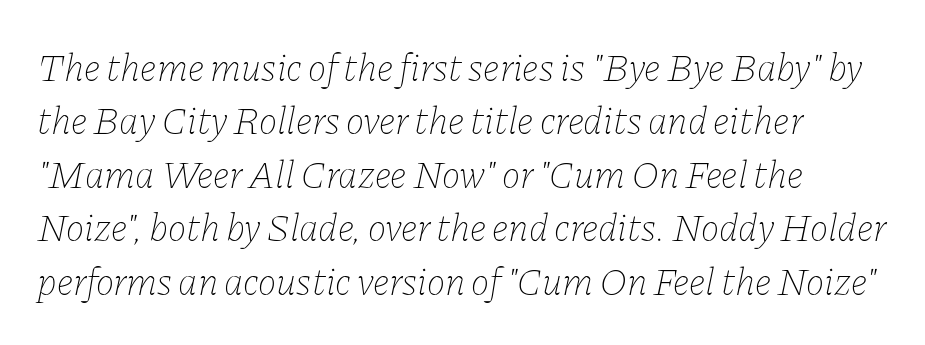
Q: Is the text bold? A: No.
Q: Is the text italic (slanted)? A: Yes, it leans right by about 11 degrees.
Q: Is the text underlined? A: No.
Q: How is the paragraph aligned? A: Left-aligned.
Q: Is the spacing between letters normal or unusually wide? A: Normal.
Q: Is the spacing between lines tight, normal or loose? A: Normal.
Q: Width (condensed, normal, or wide)? A: Normal.
Q: Stroke contrast? A: Low.
Q: x-height? A: Medium.
Q: Monospaced? A: No.
